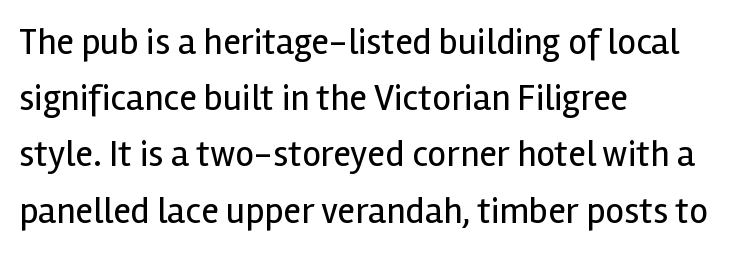
Is the letter spacing exaggerated? No — it looks like the ordinary default. Is the block centered? No — it sits flush against the left margin. Check under the words: just untouched page. Normally led — the rows are evenly, conventionally spaced.
